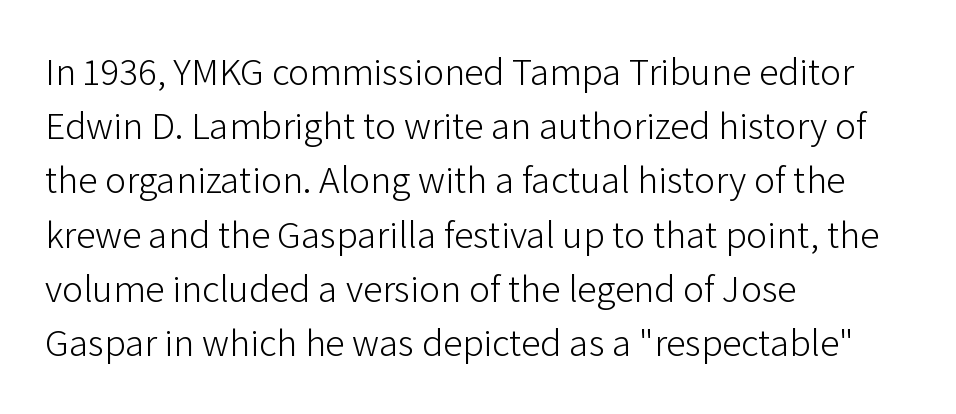
The image shows 39 px light sans-serif type, upright; set left-aligned, normal line spacing (1.39x), normal letter spacing, not underlined; low stroke contrast and a medium x-height.
